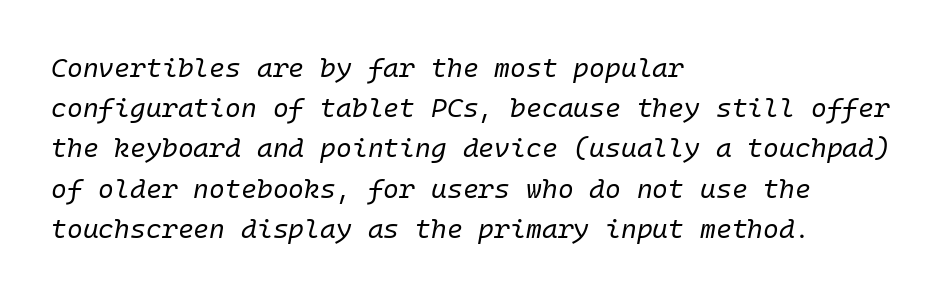
{"italic": "yes", "lean": "right", "slant_degrees": 10, "bold": "no", "underline": "no", "align": "left", "line_spacing": "normal", "line_spacing_ratio": 1.49, "letter_spacing": "normal", "letter_spacing_em": 0.0, "glyph_px": 27}
